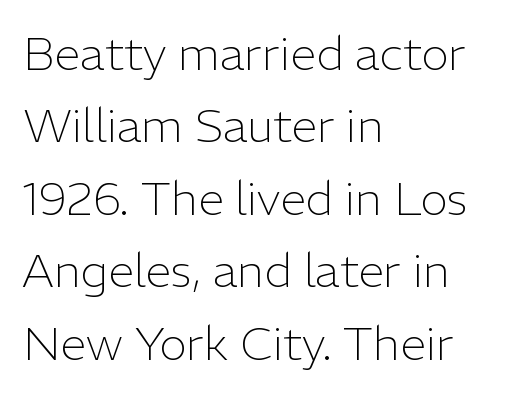
The image shows 47 px light sans-serif type, upright; set left-aligned, normal line spacing (1.54x), normal letter spacing, not underlined; low stroke contrast and a medium x-height.
